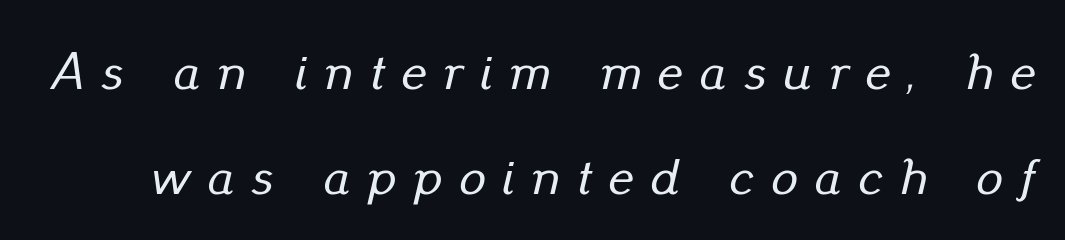
The image shows 53 px text type, italic (leaning right); set loose line spacing (1.98x), unusually wide letter spacing (+0.32 em), not underlined; low stroke contrast and a small x-height.
